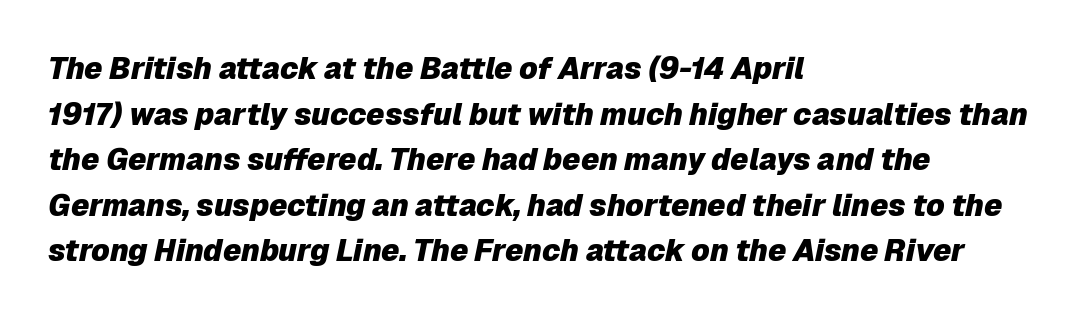
{"italic": "yes", "lean": "right", "slant_degrees": 12, "bold": "yes", "weight": "heavy", "width": "normal", "stroke_contrast": "low", "x_height": "medium", "monospaced": "no", "underline": "no", "align": "left", "line_spacing": "normal", "line_spacing_ratio": 1.52, "letter_spacing": "normal", "letter_spacing_em": 0.0, "glyph_px": 30}
